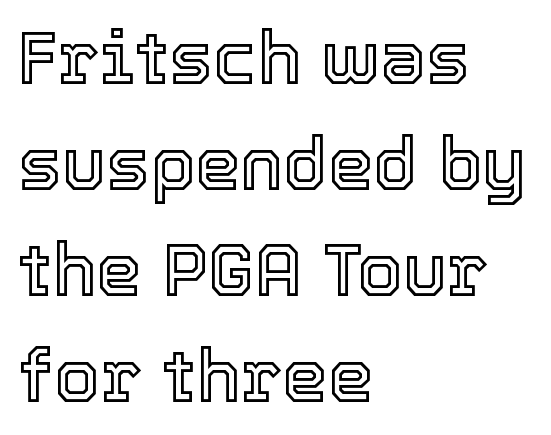
The image shows 73 px text type, upright; set left-aligned, normal line spacing (1.45x), normal letter spacing, not underlined; a medium x-height.
